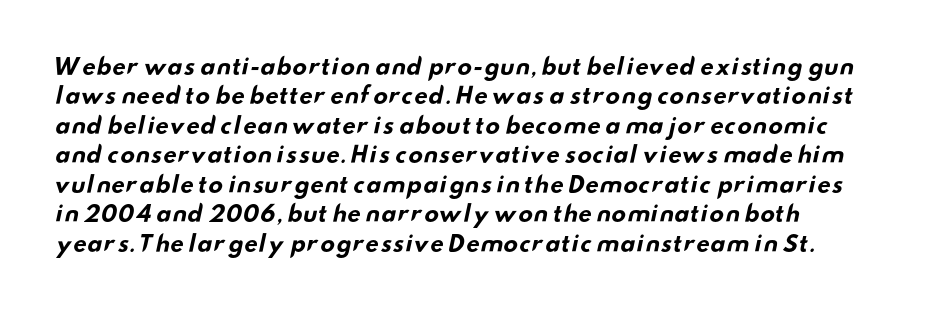
Q: Is the text bold? A: Yes.
Q: Is the text underlined? A: No.
Q: Is the spacing between letters normal or unusually wide? A: Normal.
Q: Is the spacing between lines tight, normal or loose? A: Normal.
